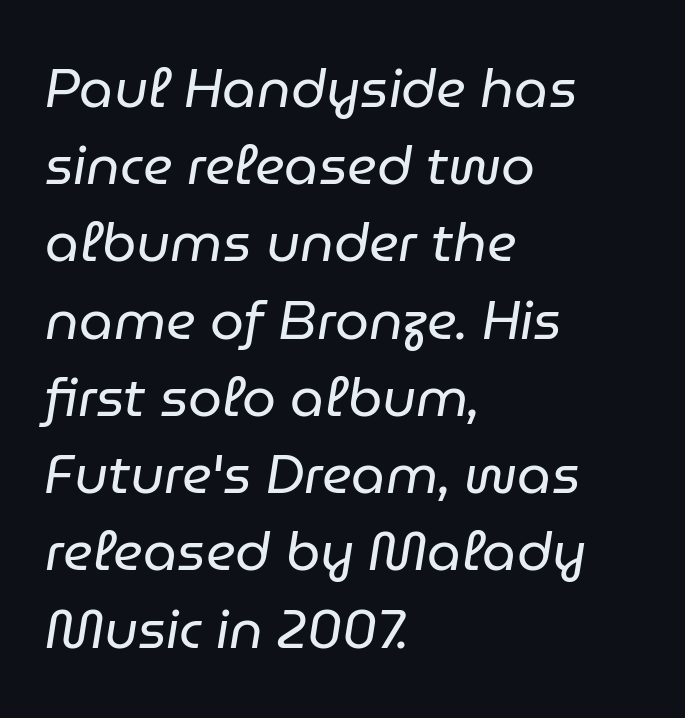
Nothing unusual about the tracking: characters are spaced as the font intends. The text block is weighted toward the left margin, trailing off unevenly rightward. You can tell it's italic because the verticals aren't actually vertical. Underlining? Definitely not there. Each stroke keeps to a modest, everyday thickness or less.
